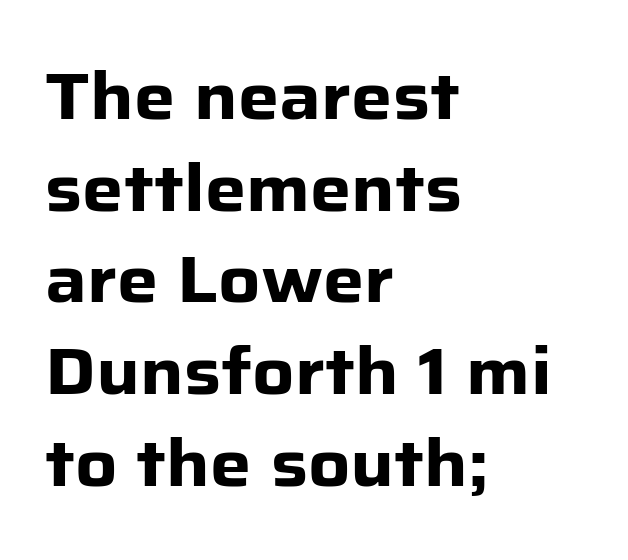
Each letter keeps its own natural width here, so spacing adapts to shape. The type sits square on the baseline with zero lean. Is this a sans? Yes — the strokes have no serifs. Typographic density is high because the face is bold.
